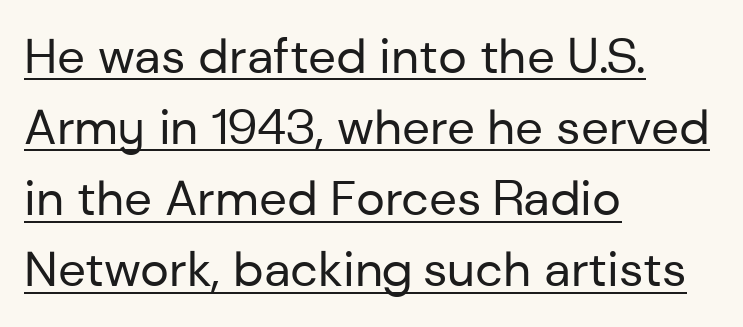
The image shows 49 px regular-weight sans-serif type, upright; set left-aligned, normal line spacing (1.45x), normal letter spacing, underlined; low stroke contrast and a medium x-height.
